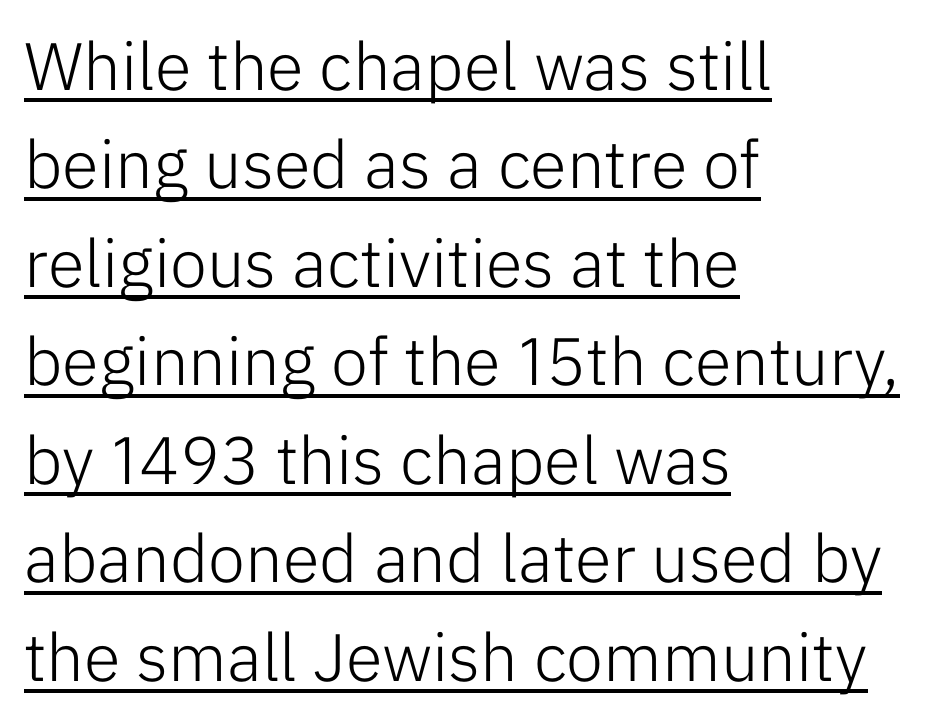
{"serif": "no", "italic": "no", "bold": "no", "weight": "light", "width": "normal", "stroke_contrast": "low", "x_height": "medium", "monospaced": "no", "underline": "yes", "align": "left", "line_spacing": "normal", "line_spacing_ratio": 1.47, "letter_spacing": "normal", "letter_spacing_em": 0.0, "glyph_px": 67}
